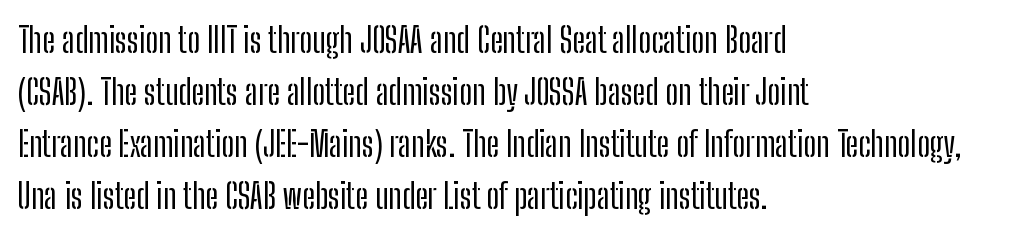
Classification — sans serif. These lines are rendered in a variable-pitch font. Leftover space on each line is placed entirely after the last word. The glyphs are unaccompanied by any horizontal stroke below them.
